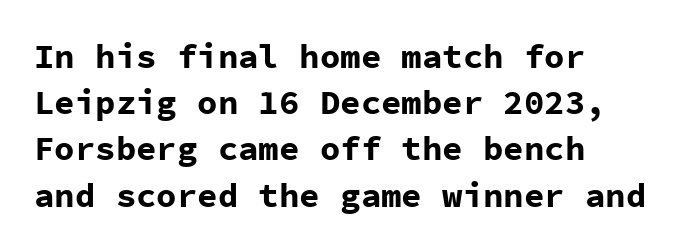
{"serif": "no", "italic": "no", "bold": "yes", "weight": "bold", "width": "normal", "stroke_contrast": "low", "x_height": "medium", "monospaced": "yes", "underline": "no", "align": "left", "line_spacing": "normal", "line_spacing_ratio": 1.36, "letter_spacing": "normal", "letter_spacing_em": 0.0, "glyph_px": 34}
